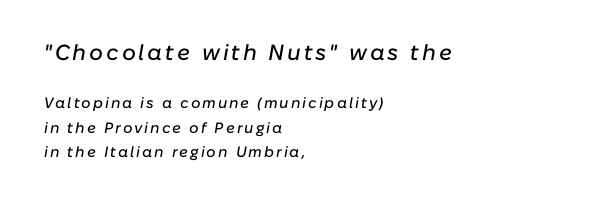
{"italic": "yes", "lean": "right", "slant_degrees": 10, "underline": "no", "align": "left", "line_spacing": "normal", "line_spacing_ratio": 1.63, "larger_block": "first", "size_ratio": 1.47, "glyph_px": 22}
